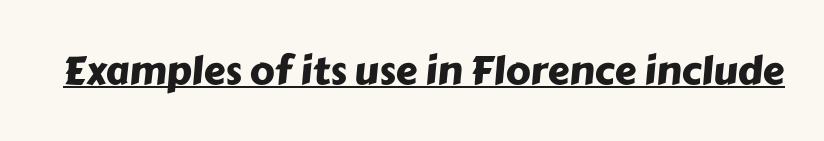
The image shows 39 px sans-serif type; set normal letter spacing, underlined; low stroke contrast and a medium x-height.
